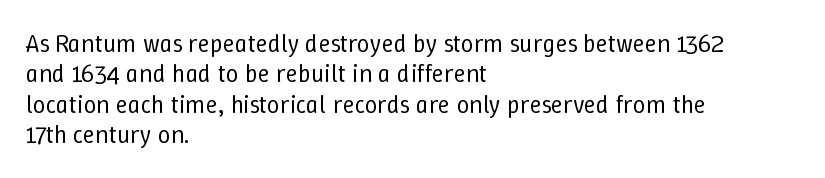
Q: Is the text bold? A: No.
Q: Is the text italic (slanted)? A: No, it is upright.
Q: Is the text underlined? A: No.
Q: How is the paragraph aligned? A: Left-aligned.
Q: Is the spacing between letters normal or unusually wide? A: Normal.
